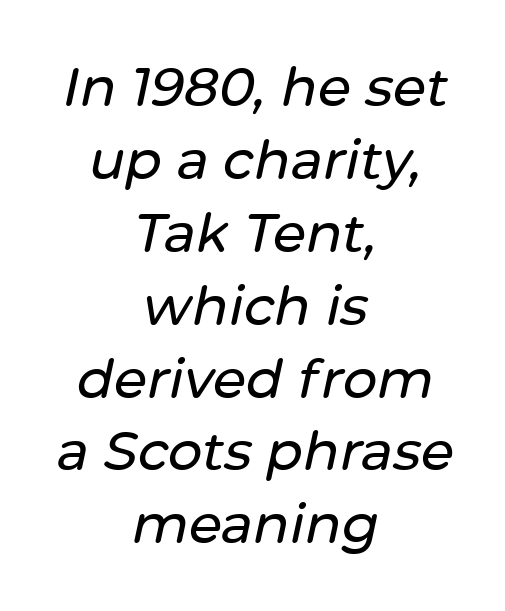
Notice how the passage keeps no hard edge, just a central spine. The space between consecutive lines is moderate. The specimen omits any rule beneath the text block's lines. A typesetter would call this proportional, since set widths differ per character. Nothing unusual about the tracking: characters are spaced as the font intends.
